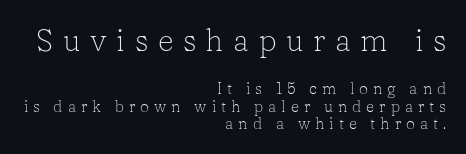
{"serif": "yes", "italic": "no", "bold": "no", "weight": "light", "width": "normal", "stroke_contrast": "low", "x_height": "medium", "monospaced": "no", "underline": "no", "align": "right", "line_spacing": "tight", "line_spacing_ratio": 1.08, "letter_spacing": "wide", "letter_spacing_em": 0.31, "larger_block": "first", "size_ratio": 1.94, "glyph_px": 31}
